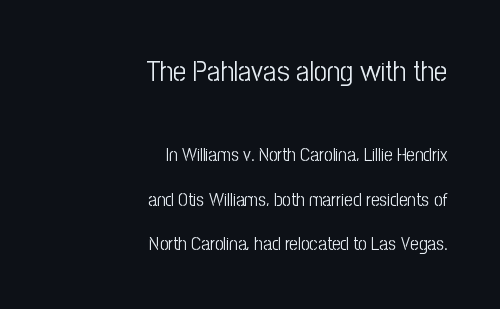
Q: Is the text bold? A: No.
Q: Is the text italic (slanted)? A: No, it is upright.
Q: Is the typeface a serif or a sans-serif typeface? A: Sans-serif.
Q: Is the text underlined? A: No.
Q: How is the paragraph aligned? A: Right-aligned.
Q: Is the spacing between letters normal or unusually wide? A: Normal.
Q: Is the spacing between lines tight, normal or loose? A: Loose.
Q: Which block of text is set in a larger size, the first (top) or the second (bottom)? A: The first (top) one.
Q: Width (condensed, normal, or wide)? A: Condensed.
Q: Stroke contrast? A: Low.
Q: x-height? A: Medium.
Q: Monospaced? A: No.
